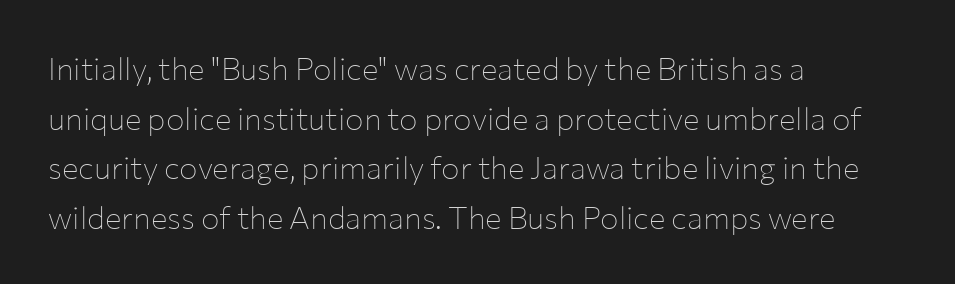
Unlike a traditional serif, this face leaves its strokes unadorned. The gap between lines stays unmarked. Observe the ordinary spacing: letters are neighbours, not strangers. Horizontally, the lines are justified to the leading edge only. The letters look calm and open, with moderate or lighter stems. The block of text has a typical density, with ordinary space between rows.
